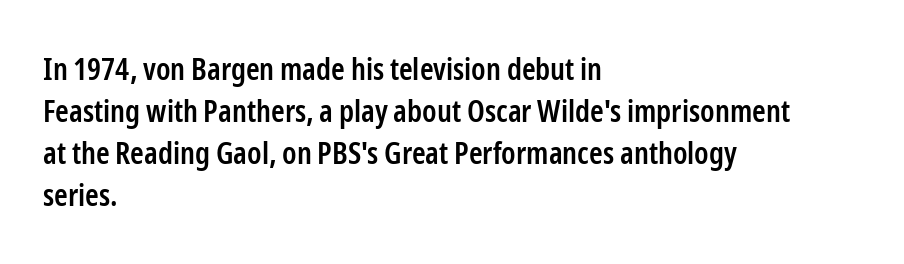
{"serif": "no", "italic": "no", "bold": "semi", "weight": "semibold", "width": "condensed", "stroke_contrast": "low", "x_height": "medium", "monospaced": "no", "underline": "no", "align": "left", "line_spacing": "normal", "line_spacing_ratio": 1.35, "letter_spacing": "normal", "letter_spacing_em": 0.0, "glyph_px": 31}
